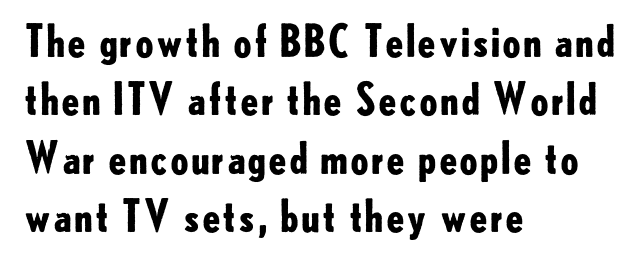
Q: Is the text bold? A: Yes.
Q: Is the text italic (slanted)? A: No, it is upright.
Q: Is the typeface a serif or a sans-serif typeface? A: Sans-serif.
Q: Is the text underlined? A: No.
Q: How is the paragraph aligned? A: Left-aligned.
Q: Is the spacing between letters normal or unusually wide? A: Normal.
Q: Is the spacing between lines tight, normal or loose? A: Normal.
Q: Width (condensed, normal, or wide)? A: Normal.
Q: Stroke contrast? A: Low.
Q: x-height? A: Small.
Q: Monospaced? A: No.
